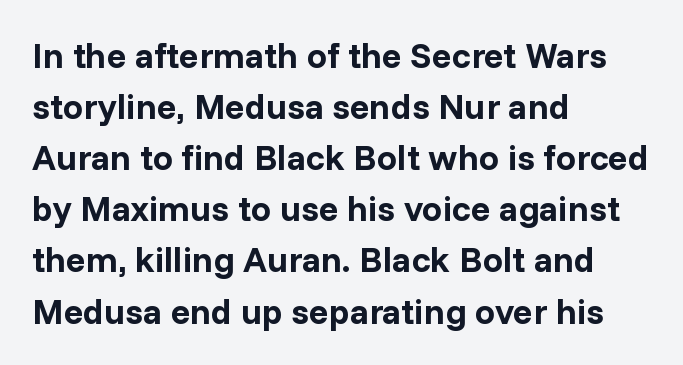
The image shows 36 px bold sans-serif type, upright; set left-aligned, normal line spacing (1.42x), normal letter spacing, not underlined; low stroke contrast and a medium x-height.
